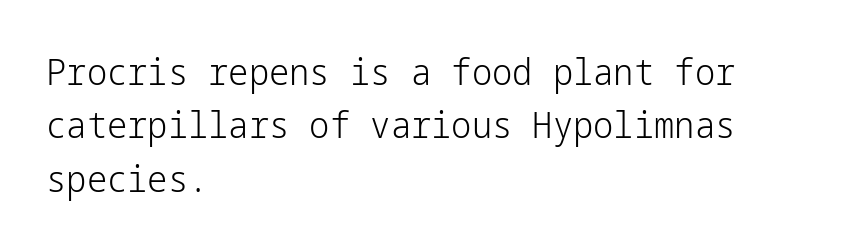
Rule under the text: the space is simply empty. Compared with typical paragraphs, the rows here are spaced about the same. Line beginnings align vertically; line endings do not. Caption: standard tracking, unaltered. The designer went with a sans here, leaving each stem footless. Italic: no, the glyphs are upright roman.
